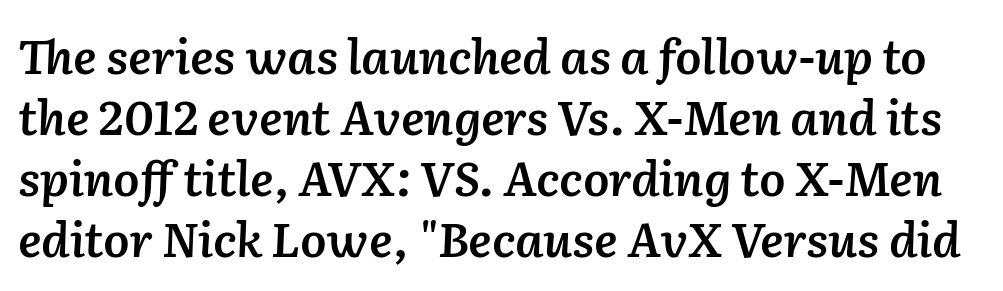
Emphasis by weight is partial: semibold. The lines sit at an ordinary, default distance from one another. The strip under each line holds only bare page. Is the type slanted? Yes — the strokes lean at a clear angle. The face used here is proportionally spaced, like ordinary book or web type.
